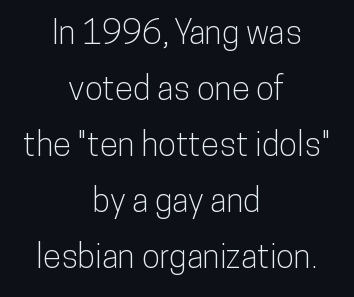
The image shows 33 px condensed sans-serif type, upright; set centered, normal line spacing (1.7x), normal letter spacing, not underlined; low stroke contrast and a medium x-height.
